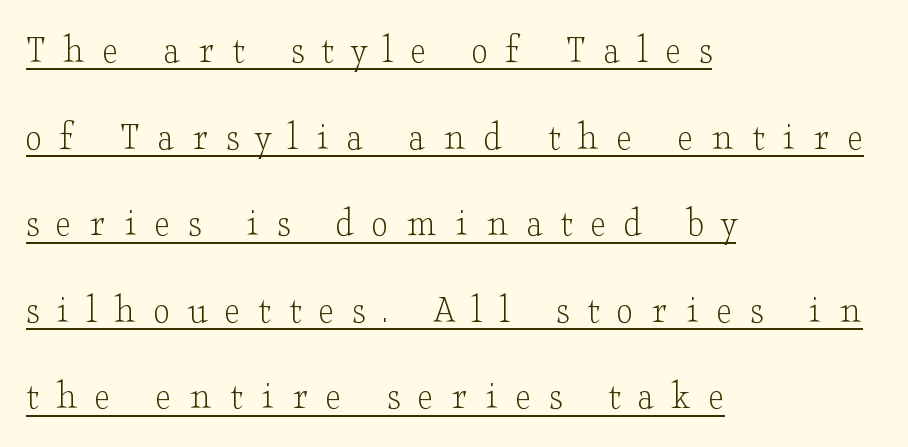
{"serif": "yes", "italic": "no", "bold": "no", "weight": "light", "width": "wide", "stroke_contrast": "low", "x_height": "small", "monospaced": "no", "underline": "yes", "align": "left", "line_spacing": "loose", "line_spacing_ratio": 2.06, "letter_spacing": "wide", "letter_spacing_em": 0.42, "glyph_px": 42}
